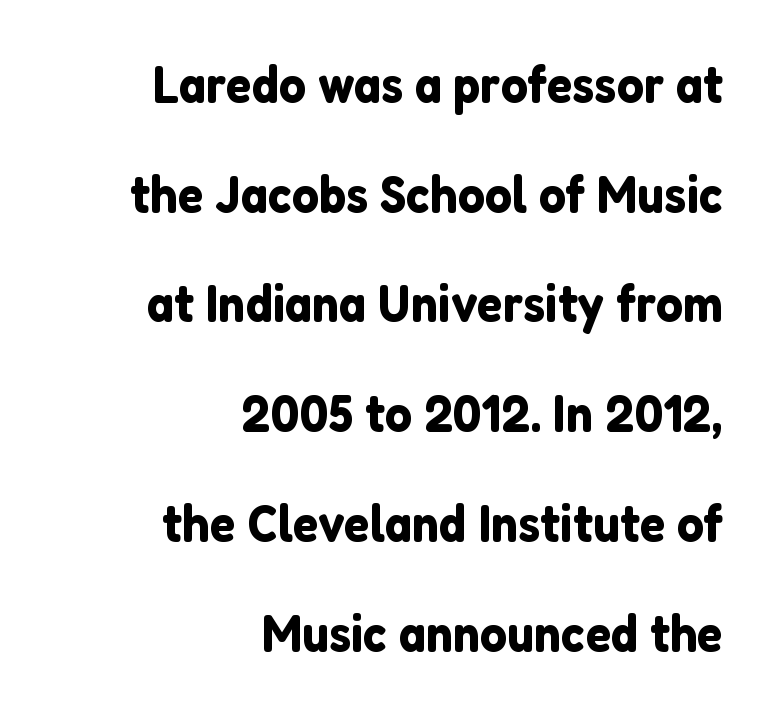
The area under the type is left untouched. Compared with a flush-left layout, this one pins lines to the opposite, right side. Vertical strokes here are truly vertical. Widely set lines give the paragraph a tall, airy silhouette. Short note: letters normally spaced.
